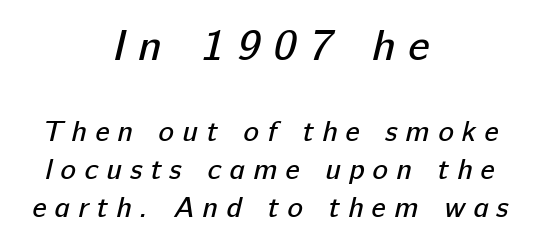
Where is the straight margin? There isn't one; the lines are centered. A typesetter would call this heavily tracked-out type. Summary of vertical rhythm: regular, with standard interline spacing. You could not count columns in this text — the font is proportionally spaced.
